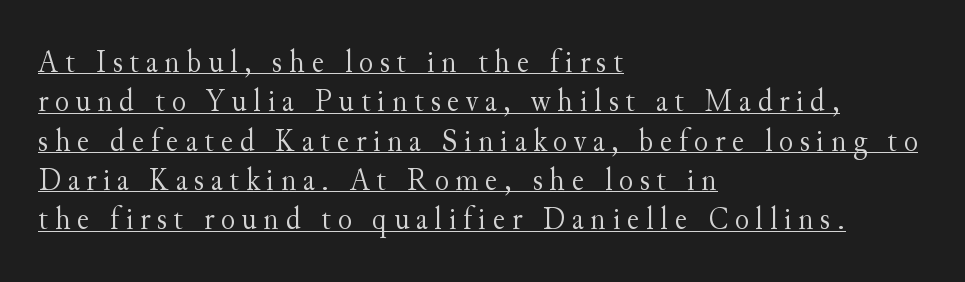
{"serif": "yes", "italic": "no", "bold": "no", "weight": "light", "width": "normal", "stroke_contrast": "medium", "x_height": "small", "monospaced": "no", "underline": "yes", "align": "left", "line_spacing_ratio": 1.19, "letter_spacing": "wide", "letter_spacing_em": 0.2, "glyph_px": 33}
